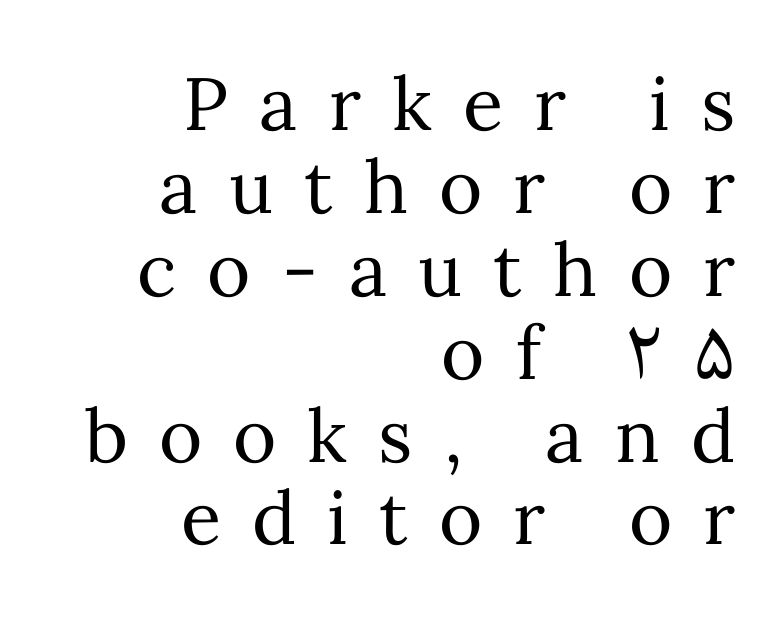
A bare baseline throughout the passage. The letters look calm and open, with moderate or lighter stems. The face used here is proportionally spaced, like ordinary book or web type. The ragged edge is on the left, which tells us the setting is flush right. Leading is clearly below the norm, producing a dense column. Is the letter spacing exaggerated? Yes — the characters are pushed far apart.
